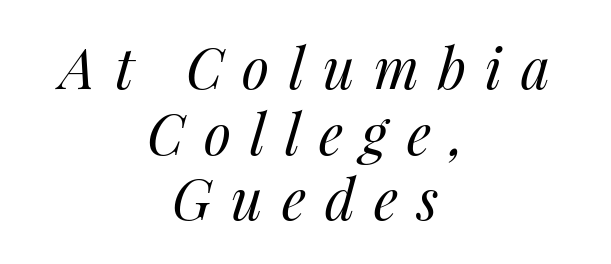
{"italic": "yes", "lean": "right", "slant_degrees": 14, "bold": "no", "weight": "regular", "width": "normal", "stroke_contrast": "medium", "x_height": "medium", "monospaced": "no", "underline": "no", "align": "center", "line_spacing_ratio": 1.17, "letter_spacing": "wide", "letter_spacing_em": 0.34, "glyph_px": 56}
